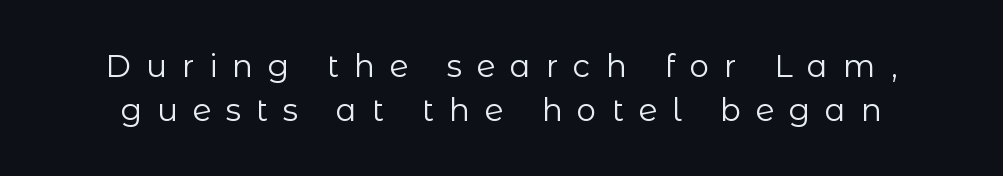
The image shows 31 px regular-weight sans-serif type, upright; set normal line spacing (1.43x), unusually wide letter spacing (+0.48 em), not underlined; low stroke contrast and a medium x-height.
